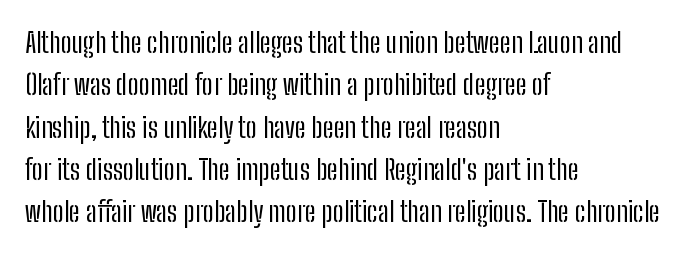
{"serif": "no", "italic": "no", "bold": "no", "weight": "regular", "width": "condensed", "stroke_contrast": "low", "x_height": "medium", "monospaced": "no", "underline": "no", "align": "left", "line_spacing": "normal", "line_spacing_ratio": 1.51, "letter_spacing": "normal", "letter_spacing_em": 0.0, "glyph_px": 28}
